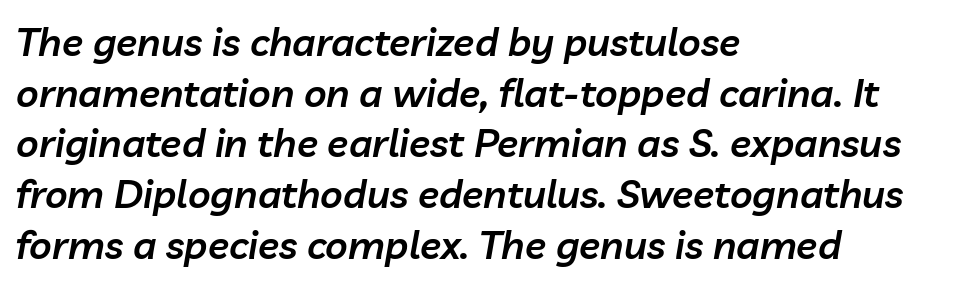
The image shows 39 px semibold type, italic (leaning right); set left-aligned, normal line spacing (1.3x), normal letter spacing, not underlined; low stroke contrast and a medium x-height.
